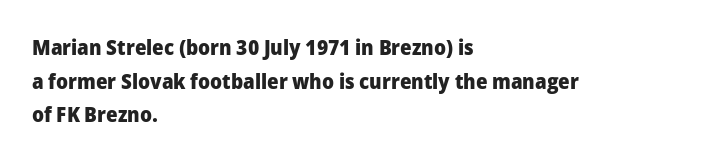
Q: Is the text bold? A: Yes.
Q: Is the text italic (slanted)? A: No, it is upright.
Q: Is the text underlined? A: No.
Q: How is the paragraph aligned? A: Left-aligned.
Q: Is the spacing between letters normal or unusually wide? A: Normal.
Q: Is the spacing between lines tight, normal or loose? A: Normal.
